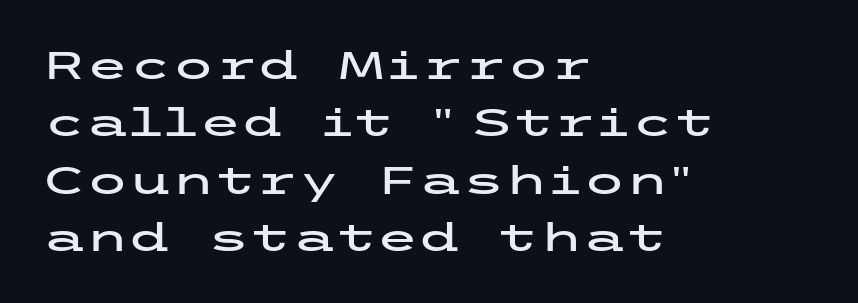
Q: Is the text italic (slanted)? A: No, it is upright.
Q: Is the typeface a serif or a sans-serif typeface? A: Sans-serif.
Q: Is the text underlined? A: No.
Q: How is the paragraph aligned? A: Left-aligned.
Q: Is the spacing between letters normal or unusually wide? A: Normal.
Q: Is the spacing between lines tight, normal or loose? A: Normal.
Q: Width (condensed, normal, or wide)? A: Wide.
Q: Stroke contrast? A: Low.
Q: x-height? A: Medium.
